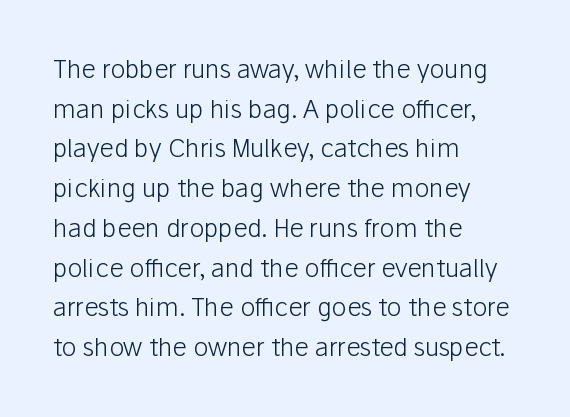
{"italic": "no", "bold": "no", "underline": "no", "align": "left", "line_spacing": "normal", "line_spacing_ratio": 1.59, "letter_spacing": "normal", "letter_spacing_em": 0.0, "glyph_px": 25}
